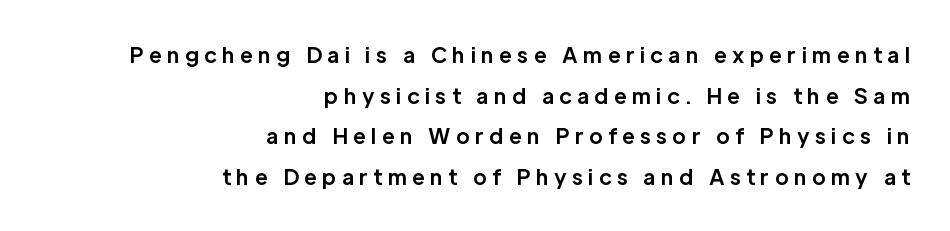
{"italic": "no", "bold": "yes", "underline": "no", "align": "right", "line_spacing": "loose", "line_spacing_ratio": 1.94, "letter_spacing": "wide", "letter_spacing_em": 0.25, "glyph_px": 21}
